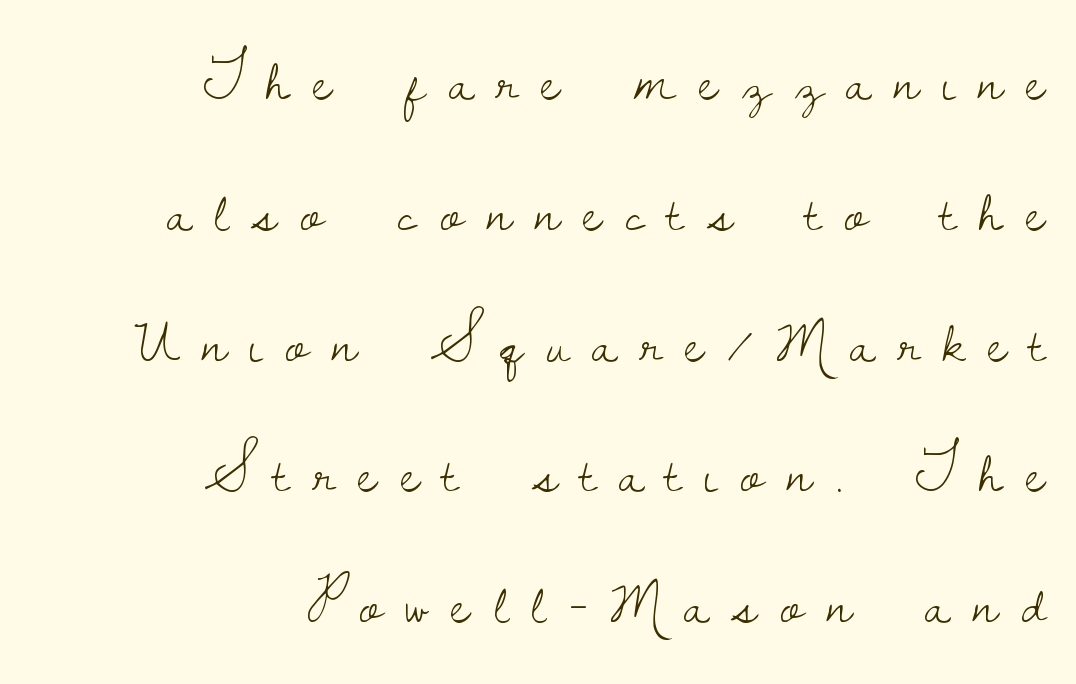
Q: Is the text bold? A: No.
Q: Is the text italic (slanted)? A: Yes.
Q: Is the typeface a serif or a sans-serif typeface? A: Serif.
Q: Is the text underlined? A: No.
Q: How is the paragraph aligned? A: Right-aligned.
Q: Is the spacing between letters normal or unusually wide? A: Unusually wide.
Q: Is the spacing between lines tight, normal or loose? A: Loose.
Q: Width (condensed, normal, or wide)? A: Normal.
Q: Stroke contrast? A: Low.
Q: x-height? A: Small.
Q: Monospaced? A: No.
